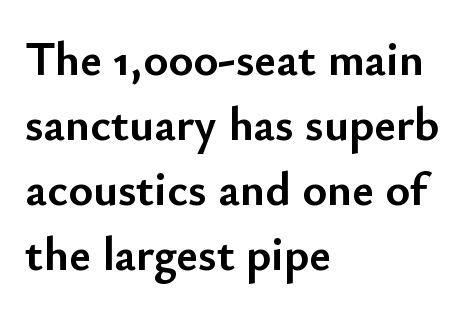
A dark, heavy texture on the line: the type is bold. Honestly, the row spacing looks completely unremarkable. The tracking reads as untouched default to a designer's eye. Notice how the stems are strictly vertical — no italics here. The ragged edge is on the right, which tells us the setting is flush left.
